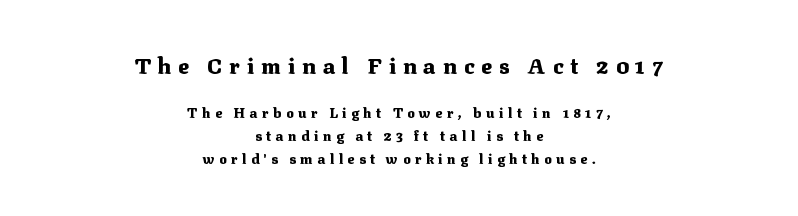
Q: Is the text bold? A: Yes.
Q: Is the text italic (slanted)? A: No, it is upright.
Q: Is the text underlined? A: No.
Q: How is the paragraph aligned? A: Centered.
Q: Is the spacing between letters normal or unusually wide? A: Unusually wide.
Q: Is the spacing between lines tight, normal or loose? A: Normal.
Q: Which block of text is set in a larger size, the first (top) or the second (bottom)? A: The first (top) one.
